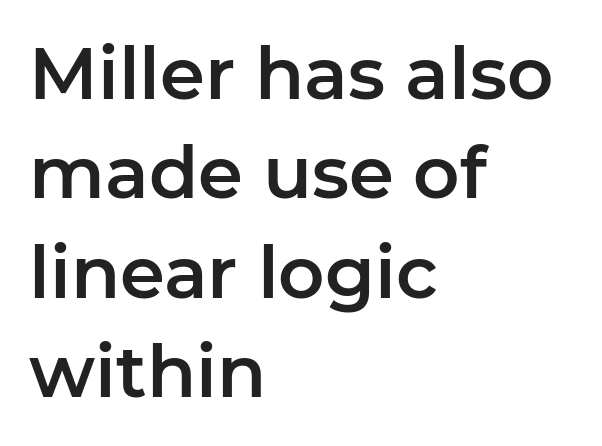
This sample is left-justified, so line endings fall wherever the words run out. You could not count columns in this text — the font is proportionally spaced. Clear beneath every line of the passage. Interline gaps are of average width in this sample.
